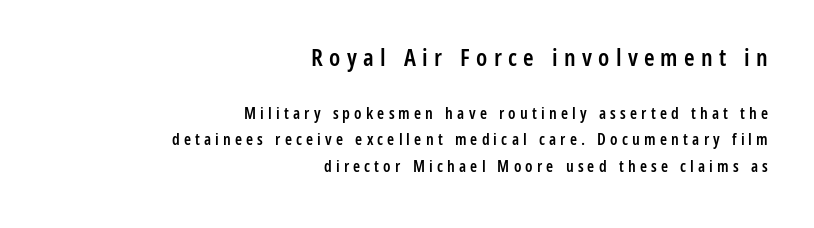
The paragraph shown leans on its right margin. The letterforms stand isolated, each surrounded by extra space. These two chunks differ in scale, with the top chunk taking the larger measure. Beneath every word, the page is bare.
